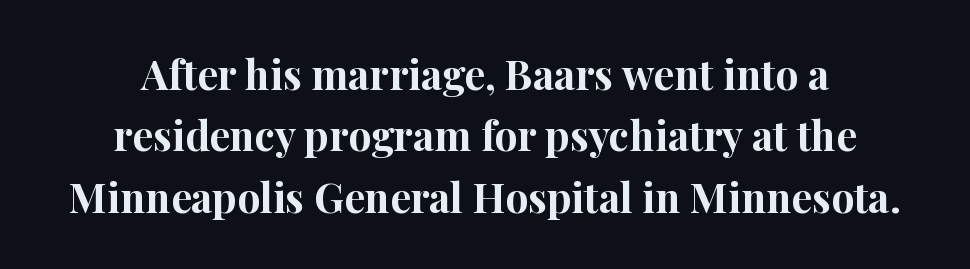
Q: Is the text bold? A: Yes.
Q: Is the text italic (slanted)? A: No, it is upright.
Q: Is the typeface a serif or a sans-serif typeface? A: Serif.
Q: Is the text underlined? A: No.
Q: How is the paragraph aligned? A: Centered.
Q: Is the spacing between letters normal or unusually wide? A: Normal.
Q: Is the spacing between lines tight, normal or loose? A: Normal.
Q: Width (condensed, normal, or wide)? A: Normal.
Q: Stroke contrast? A: High.
Q: x-height? A: Medium.
Q: Monospaced? A: No.
